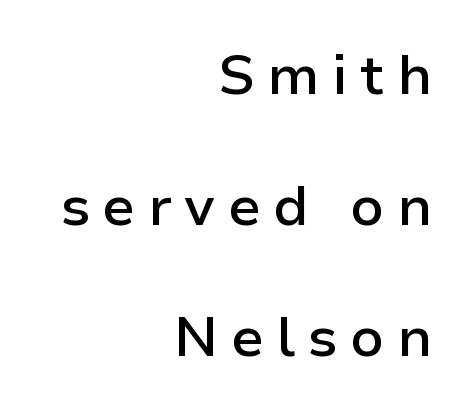
{"serif": "no", "italic": "no", "bold": "semi", "weight": "semibold", "width": "normal", "stroke_contrast": "low", "x_height": "medium", "monospaced": "no", "underline": "no", "align": "right", "line_spacing": "loose", "line_spacing_ratio": 2.34, "letter_spacing": "wide", "letter_spacing_em": 0.22, "glyph_px": 56}
